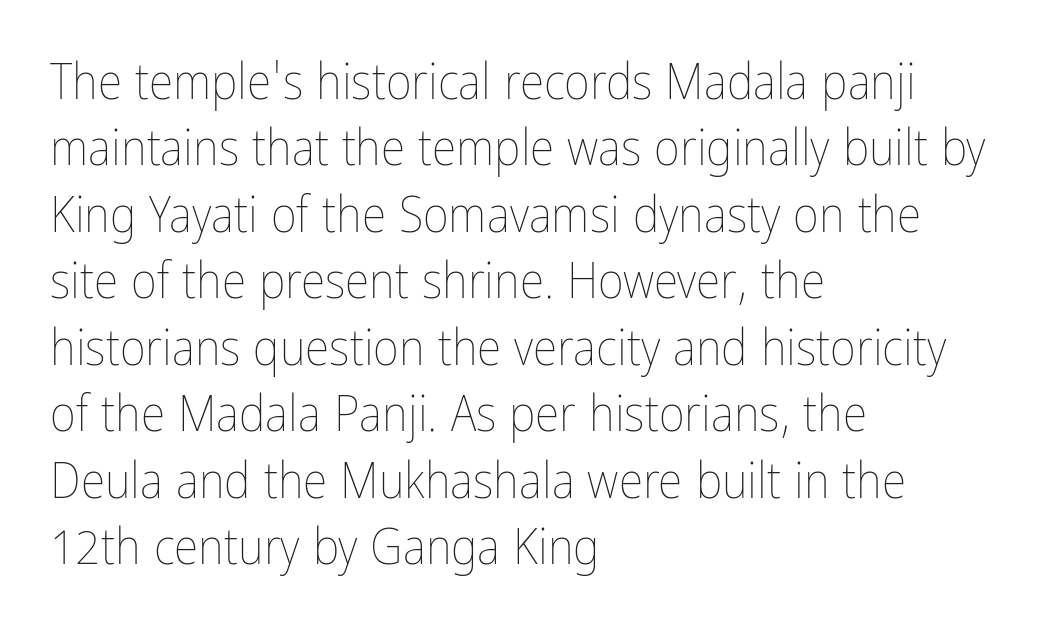
{"italic": "no", "bold": "no", "weight": "thin", "width": "condensed", "stroke_contrast": "low", "x_height": "medium", "monospaced": "no", "underline": "no", "align": "left", "line_spacing": "normal", "line_spacing_ratio": 1.33, "letter_spacing": "normal", "letter_spacing_em": 0.0, "glyph_px": 50}
